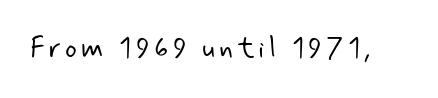
Q: Is the text bold? A: No.
Q: Is the typeface a serif or a sans-serif typeface? A: Sans-serif.
Q: Is the text underlined? A: No.
Q: Width (condensed, normal, or wide)? A: Normal.
Q: Stroke contrast? A: Low.
Q: x-height? A: Small.
Q: Monospaced? A: No.
